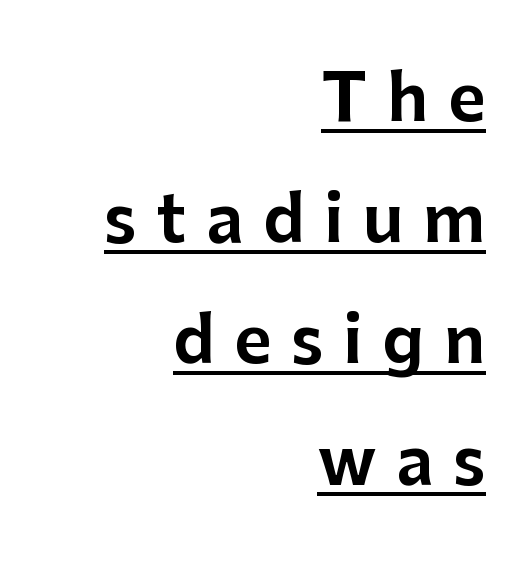
The image shows 64 px sans-serif type, upright; set right-aligned, line spacing 1.89x, unusually wide letter spacing (+0.31 em), underlined; low stroke contrast and a medium x-height.
